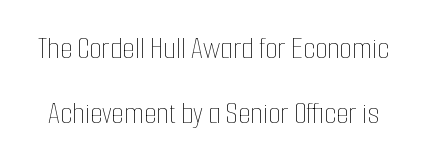
Q: Is the text bold? A: No.
Q: Is the text italic (slanted)? A: No, it is upright.
Q: Is the text underlined? A: No.
Q: Is the spacing between letters normal or unusually wide? A: Normal.
Q: Is the spacing between lines tight, normal or loose? A: Loose.
Q: Width (condensed, normal, or wide)? A: Condensed.
Q: Stroke contrast? A: Low.
Q: x-height? A: Medium.
Q: Monospaced? A: No.
